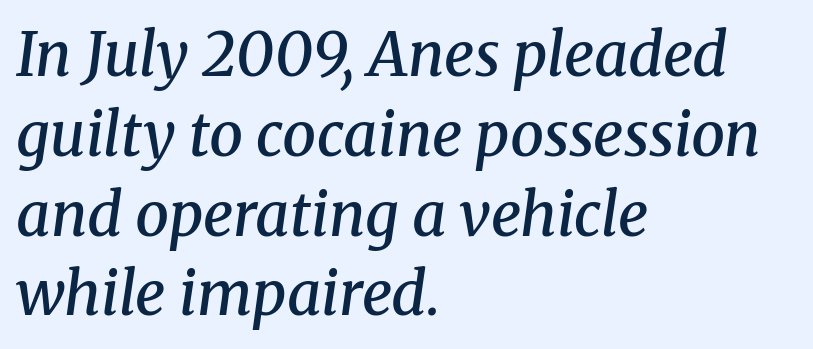
{"serif": "yes", "italic": "yes", "lean": "right", "slant_degrees": 8, "bold": "semi", "weight": "semibold", "width": "normal", "stroke_contrast": "medium", "x_height": "medium", "monospaced": "no", "underline": "no", "align": "left", "line_spacing": "normal", "line_spacing_ratio": 1.33, "letter_spacing": "normal", "letter_spacing_em": 0.0, "glyph_px": 60}
